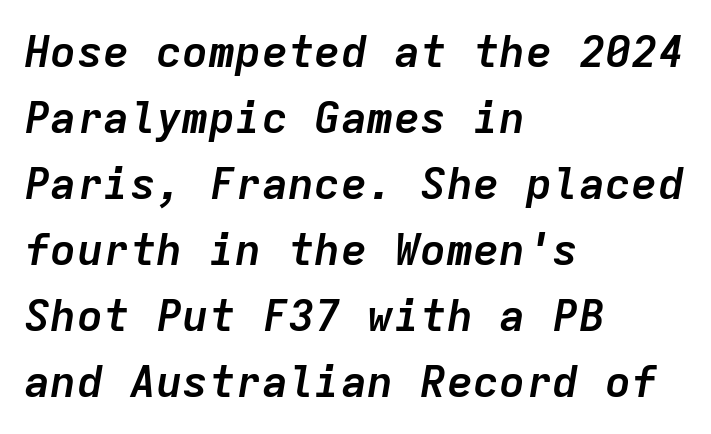
{"italic": "yes", "lean": "right", "slant_degrees": 9, "bold": "yes", "weight": "semibold", "width": "normal", "stroke_contrast": "low", "x_height": "medium", "monospaced": "yes", "underline": "no", "align": "left", "line_spacing": "normal", "line_spacing_ratio": 1.5, "letter_spacing": "normal", "letter_spacing_em": 0.0, "glyph_px": 44}
